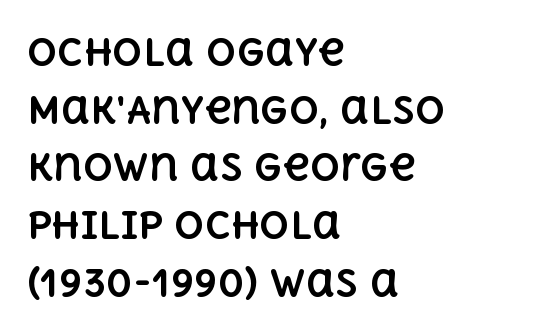
The image shows 37 px bold type, upright; set left-aligned, normal line spacing (1.56x), normal letter spacing, not underlined; a large x-height.
